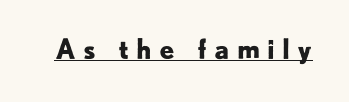
Substantial extra tracking has been applied to these lines. Descenders here cross a horizontal rule under the line. Stroke thickness is high; the sample reads as a true bold. Posture: vertical.
